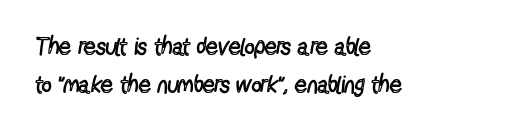
{"bold": "no", "underline": "no", "align": "left", "line_spacing": "normal", "line_spacing_ratio": 1.59, "letter_spacing": "normal", "letter_spacing_em": 0.0, "glyph_px": 24}
